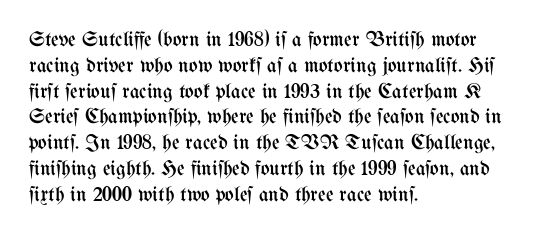
The image shows 21 px text type, upright; set left-aligned, line spacing 1.23x, normal letter spacing, not underlined.
